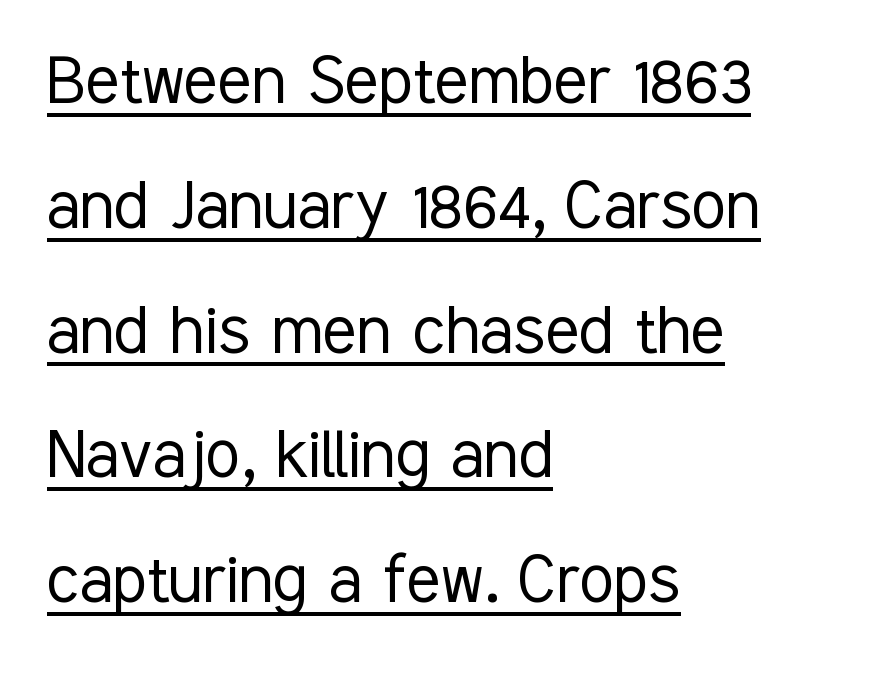
Q: Is the text bold? A: No.
Q: Is the text italic (slanted)? A: No, it is upright.
Q: Is the typeface a serif or a sans-serif typeface? A: Sans-serif.
Q: Is the text underlined? A: Yes.
Q: How is the paragraph aligned? A: Left-aligned.
Q: Is the spacing between letters normal or unusually wide? A: Normal.
Q: Is the spacing between lines tight, normal or loose? A: Normal.
Q: Width (condensed, normal, or wide)? A: Condensed.
Q: Stroke contrast? A: Low.
Q: x-height? A: Medium.
Q: Monospaced? A: No.
